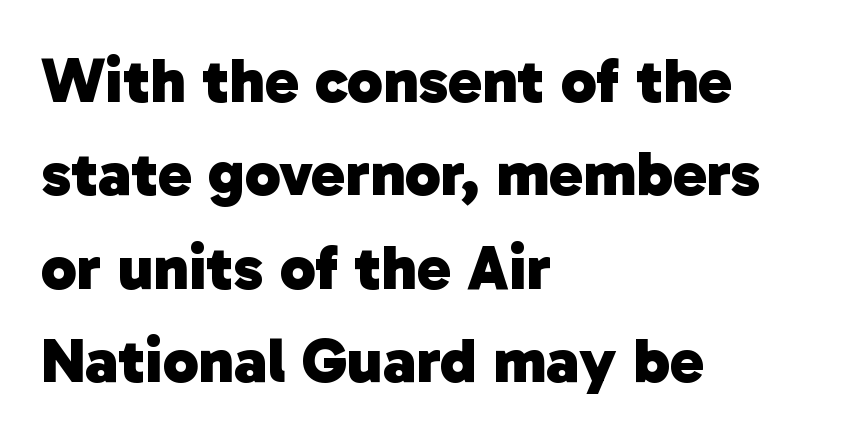
Q: Is the text bold? A: Yes.
Q: Is the typeface a serif or a sans-serif typeface? A: Sans-serif.
Q: Is the text underlined? A: No.
Q: How is the paragraph aligned? A: Left-aligned.
Q: Is the spacing between letters normal or unusually wide? A: Normal.
Q: Is the spacing between lines tight, normal or loose? A: Normal.
Q: Width (condensed, normal, or wide)? A: Normal.
Q: Stroke contrast? A: Low.
Q: x-height? A: Medium.
Q: Monospaced? A: No.
